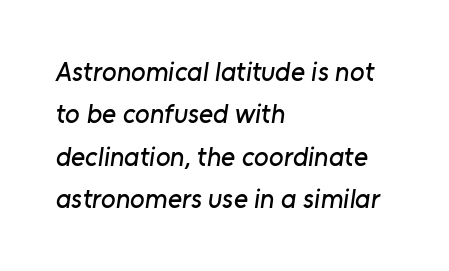
{"underline": "no", "align": "left", "line_spacing": "normal", "line_spacing_ratio": 1.57, "letter_spacing": "normal", "letter_spacing_em": 0.0, "glyph_px": 27}
